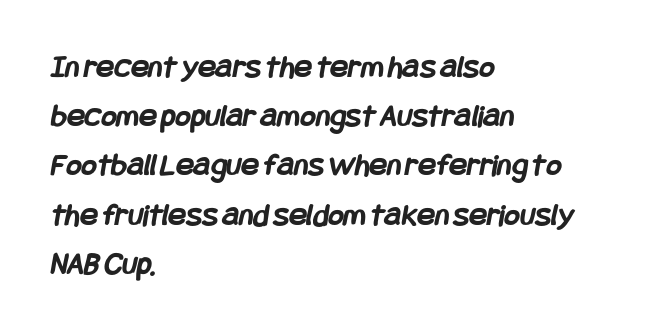
{"serif": "no", "bold": "yes", "weight": "semibold", "width": "condensed", "stroke_contrast": "low", "x_height": "large", "underline": "no", "align": "left", "line_spacing": "normal", "line_spacing_ratio": 1.49, "letter_spacing": "normal", "letter_spacing_em": 0.0, "glyph_px": 33}
